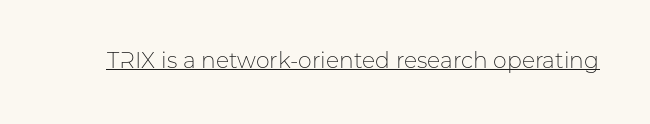
{"italic": "no", "bold": "no", "underline": "yes", "letter_spacing": "normal", "letter_spacing_em": 0.0, "glyph_px": 22}
